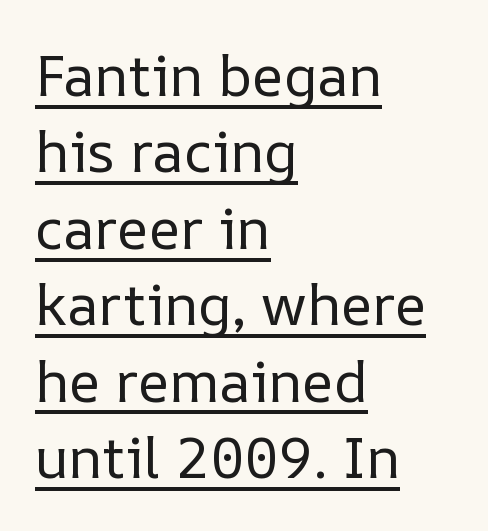
Q: Is the text bold? A: No.
Q: Is the text italic (slanted)? A: No, it is upright.
Q: Is the text underlined? A: Yes.
Q: How is the paragraph aligned? A: Left-aligned.
Q: Is the spacing between letters normal or unusually wide? A: Normal.
Q: Is the spacing between lines tight, normal or loose? A: Normal.
Q: Width (condensed, normal, or wide)? A: Normal.
Q: Stroke contrast? A: Low.
Q: x-height? A: Medium.
Q: Monospaced? A: No.
